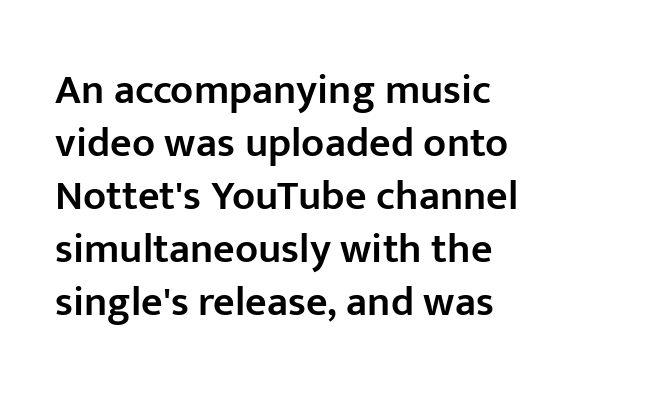
{"serif": "no", "italic": "no", "bold": "semi", "weight": "semibold", "width": "normal", "stroke_contrast": "low", "x_height": "medium", "monospaced": "no", "underline": "no", "align": "left", "line_spacing": "normal", "line_spacing_ratio": 1.26, "letter_spacing": "normal", "letter_spacing_em": 0.0, "glyph_px": 42}
